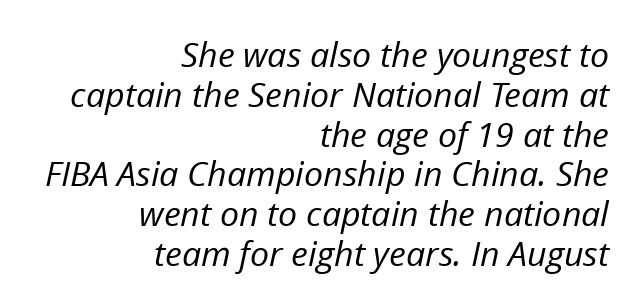
You can tell it's italic because the verticals aren't actually vertical. Compared with a flush-left layout, this one pins lines to the opposite, right side. Check under the words: just untouched page. The characters are drawn with everyday or finer stroke widths. This sample has the flowing, uneven cadence of proportional lettering.
